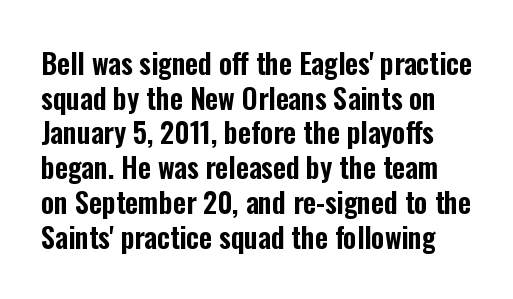
Q: Is the text italic (slanted)? A: No, it is upright.
Q: Is the typeface a serif or a sans-serif typeface? A: Sans-serif.
Q: Is the text underlined? A: No.
Q: Is the spacing between letters normal or unusually wide? A: Normal.
Q: Width (condensed, normal, or wide)? A: Condensed.
Q: Stroke contrast? A: Low.
Q: x-height? A: Medium.
Q: Monospaced? A: No.
